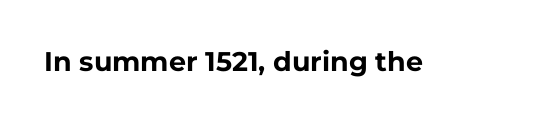
What stands out about the letter spacing? Nothing — it is the standard amount. No italicization has been applied; the sample stays upright. The gap between lines stays unmarked. Thick stems and heavy bowls — unmistakably bold.
